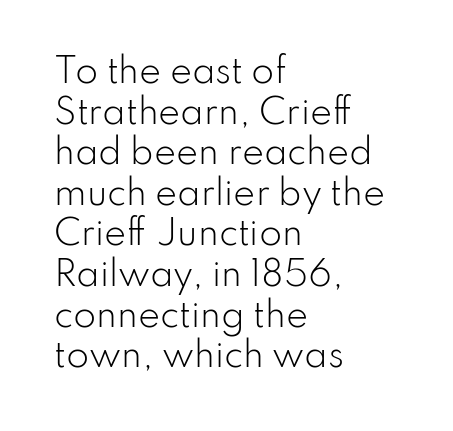
The face used here is proportionally spaced, like ordinary book or web type. Is the stroke heavy? The answer is a plain regular-or-lighter. Any mark beneath the type? The region is blank. This sample uses an upright cut, with every glyph sitting square on the baseline. Standard letterfit; no display-style spreading of the glyphs. The paragraph has a hard left edge and a soft right edge.
